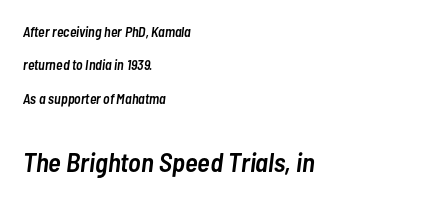
The second block has been scaled up relative to the first. Alignment: flush left. Unmarked baselines from the first word to the last. The letters sit at their default tracking, neither squeezed nor spread.
